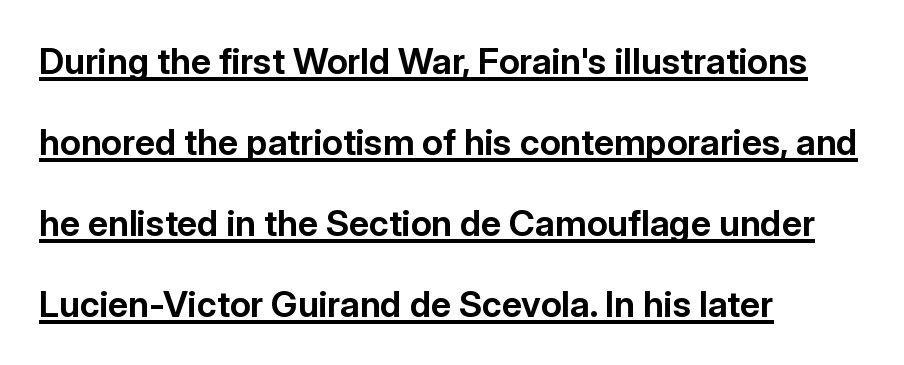
The image shows 36 px bold sans-serif type, upright; set left-aligned, loose line spacing (2.25x), normal letter spacing, underlined; low stroke contrast and a medium x-height.
